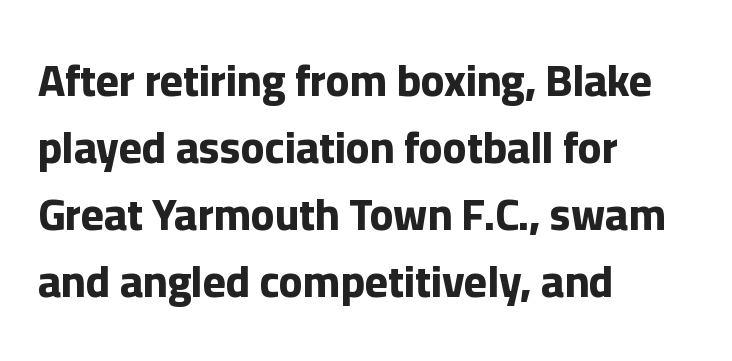
The image shows 44 px bold sans-serif type, upright; set left-aligned, normal line spacing (1.52x), normal letter spacing, not underlined; low stroke contrast and a medium x-height.
